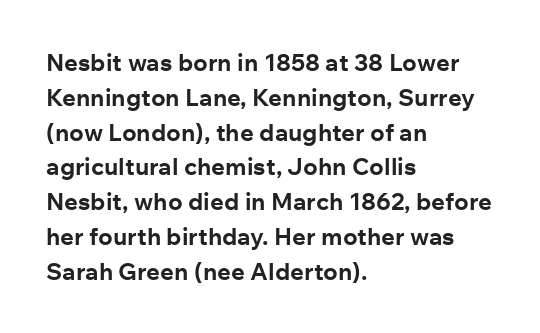
The image shows 24 px bold type, upright; set left-aligned, normal line spacing (1.45x), normal letter spacing, not underlined.
